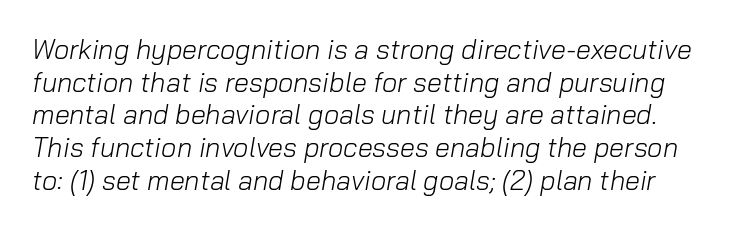
The image shows 27 px text type, italic (leaning right); set line spacing 1.21x, normal letter spacing, not underlined.
